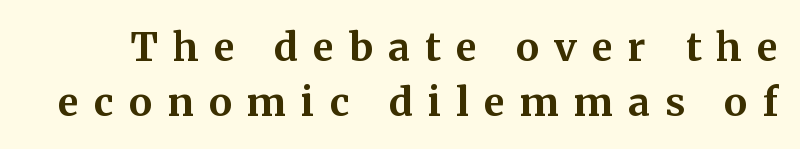
The image shows 39 px bold serif type, upright; set normal line spacing (1.41x), unusually wide letter spacing (+0.39 em), not underlined; medium stroke contrast and a medium x-height.
